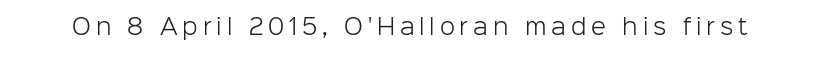
The image shows 22 px text type, upright; set unusually wide letter spacing (+0.22 em), not underlined.
